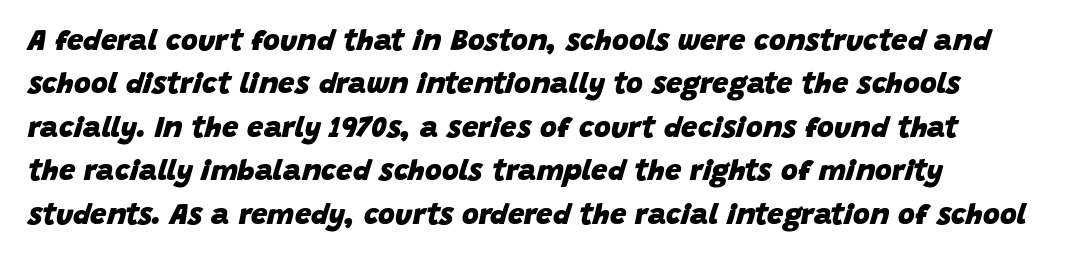
Do the characters align in a grid? No, the font is proportional. Successive baselines arrive at the customary interval. The rendering keeps characters at their native spacing. Slanted lettering throughout. Underline: absent. Thick stems and heavy bowls — unmistakably bold.
